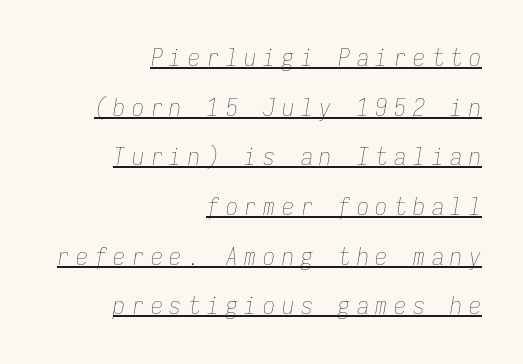
{"italic": "yes", "lean": "right", "slant_degrees": 9, "bold": "no", "underline": "yes", "align": "right", "line_spacing": "loose", "line_spacing_ratio": 2.07, "letter_spacing": "wide", "letter_spacing_em": 0.28, "glyph_px": 24}
